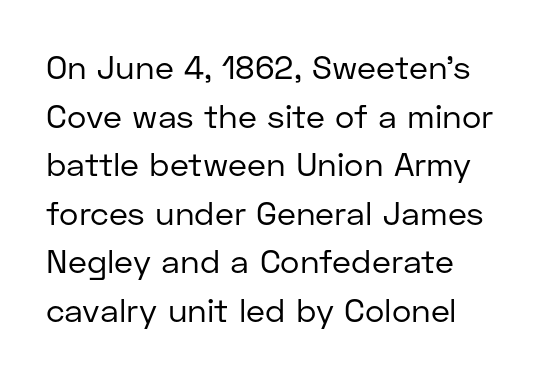
Compared with typical body copy, the letter spacing here is the same. Note the varied advance widths — an 'i' is clearly narrower than an 'm'. The baseline area is clear. No feet cap the strokes, marking this as sans-serif type. The specimen reads as upright at a glance. This sample keeps an unexceptional amount of space between lines.
